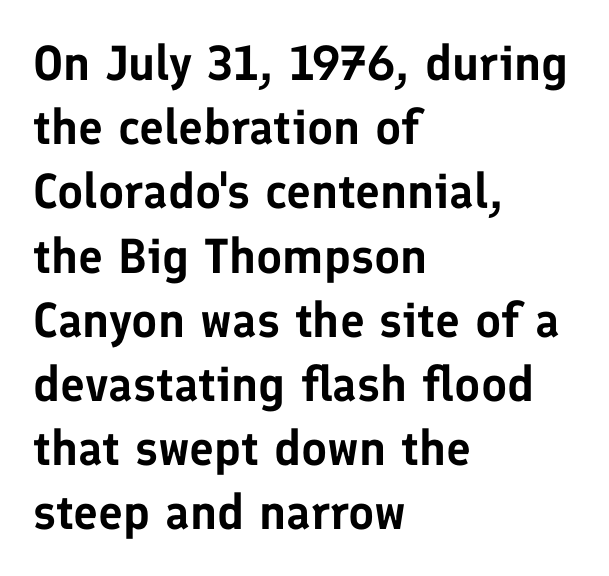
{"serif": "no", "italic": "no", "width": "normal", "stroke_contrast": "low", "x_height": "medium", "monospaced": "no", "underline": "no", "align": "left", "line_spacing": "normal", "line_spacing_ratio": 1.31, "letter_spacing": "normal", "letter_spacing_em": 0.0, "glyph_px": 49}
